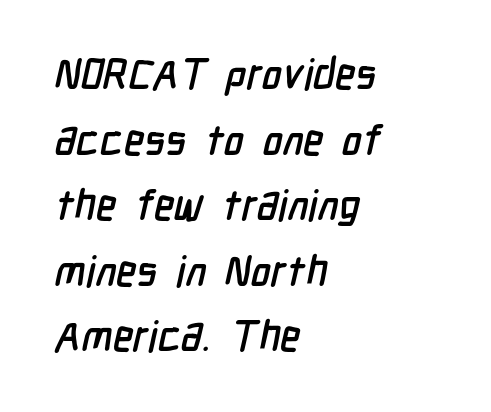
Each word holds together tightly as a unit, with standard inter-letter gaps. A student would call this left alignment; a typographer would say flush left, rag right. The lines sit at an ordinary, default distance from one another. Bare-footed words on every line. I'd call this a sans setting — the letters go barefoot. Each letter keeps its own natural width here, so spacing adapts to shape.
